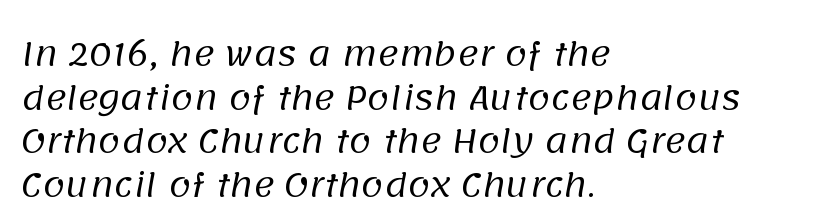
If you drew a ruler down the left edge, every line would touch it. What kind of face is this? One without serifs — a sans. Think of a printed novel: that variable character pitch is what you see here. One glance says typical: line gaps are just what's usual. The tracking reads as untouched default to a designer's eye. Underline: absent.
